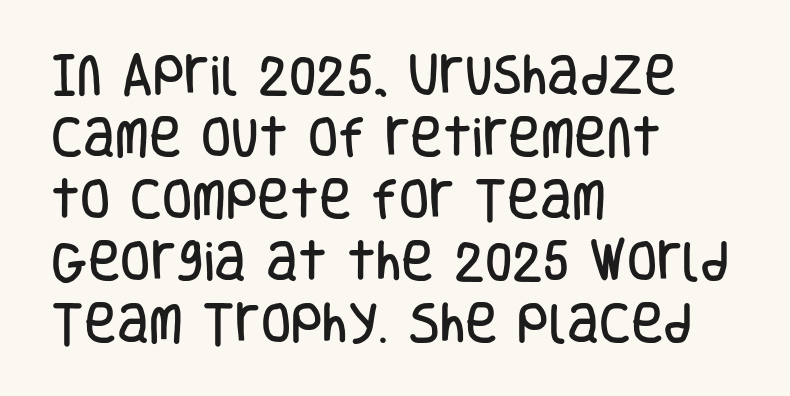
{"serif": "no", "italic": "no", "width": "condensed", "stroke_contrast": "low", "x_height": "large", "monospaced": "no", "underline": "no", "align": "left", "line_spacing": "normal", "line_spacing_ratio": 1.41, "letter_spacing": "normal", "letter_spacing_em": 0.0, "glyph_px": 44}
